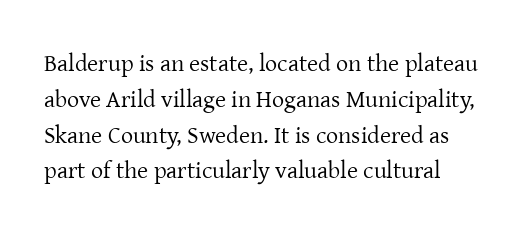
{"italic": "no", "bold": "no", "underline": "no", "line_spacing": "normal", "line_spacing_ratio": 1.49, "letter_spacing": "normal", "letter_spacing_em": 0.0, "glyph_px": 24}
